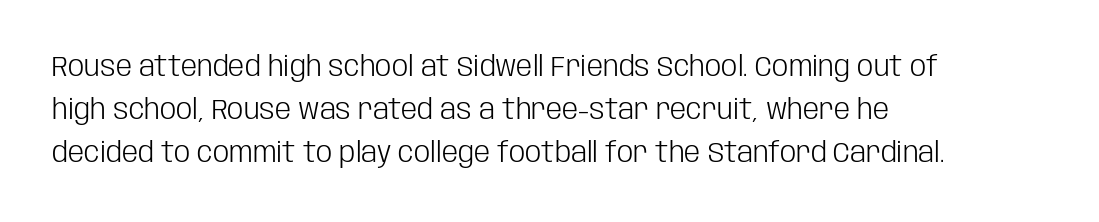
Q: Is the text bold? A: No.
Q: Is the text italic (slanted)? A: No, it is upright.
Q: Is the typeface a serif or a sans-serif typeface? A: Sans-serif.
Q: Is the text underlined? A: No.
Q: How is the paragraph aligned? A: Left-aligned.
Q: Is the spacing between letters normal or unusually wide? A: Normal.
Q: Is the spacing between lines tight, normal or loose? A: Normal.
Q: Width (condensed, normal, or wide)? A: Condensed.
Q: Stroke contrast? A: Low.
Q: x-height? A: Large.
Q: Monospaced? A: No.
